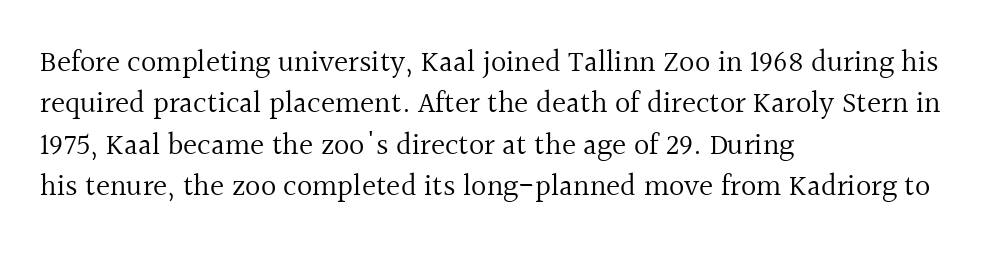
Q: Is the text bold? A: No.
Q: Is the text italic (slanted)? A: No, it is upright.
Q: Is the typeface a serif or a sans-serif typeface? A: Serif.
Q: Is the text underlined? A: No.
Q: How is the paragraph aligned? A: Left-aligned.
Q: Is the spacing between letters normal or unusually wide? A: Normal.
Q: Is the spacing between lines tight, normal or loose? A: Normal.
Q: Width (condensed, normal, or wide)? A: Normal.
Q: x-height? A: Medium.
Q: Monospaced? A: No.
